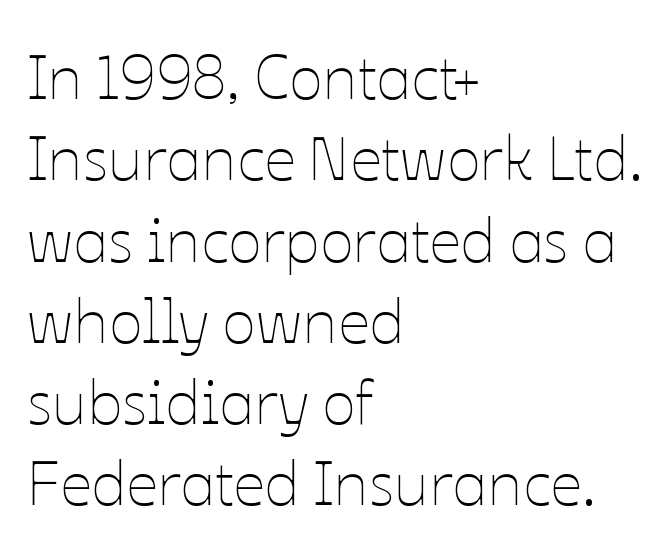
{"italic": "no", "bold": "no", "weight": "thin", "width": "normal", "stroke_contrast": "low", "x_height": "medium", "monospaced": "no", "underline": "no", "align": "left", "line_spacing": "normal", "line_spacing_ratio": 1.29, "letter_spacing": "normal", "letter_spacing_em": 0.0, "glyph_px": 63}
